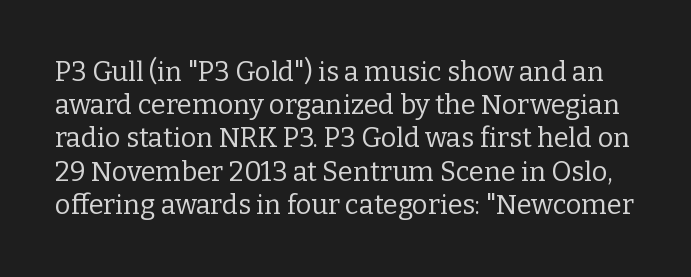
Q: Is the text bold? A: No.
Q: Is the text italic (slanted)? A: No, it is upright.
Q: Is the text underlined? A: No.
Q: Is the spacing between letters normal or unusually wide? A: Normal.
